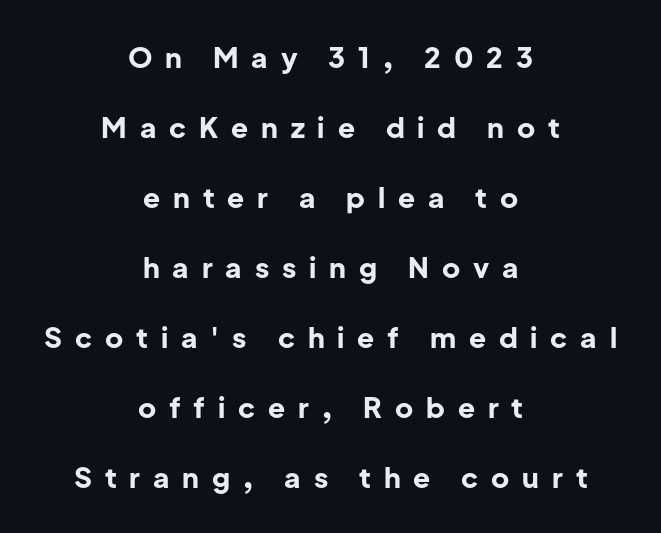
Q: Is the text bold? A: Yes.
Q: Is the text italic (slanted)? A: No, it is upright.
Q: Is the typeface a serif or a sans-serif typeface? A: Sans-serif.
Q: Is the text underlined? A: No.
Q: How is the paragraph aligned? A: Centered.
Q: Is the spacing between letters normal or unusually wide? A: Unusually wide.
Q: Is the spacing between lines tight, normal or loose? A: Loose.
Q: Width (condensed, normal, or wide)? A: Normal.
Q: Stroke contrast? A: Low.
Q: x-height? A: Medium.
Q: Monospaced? A: No.
